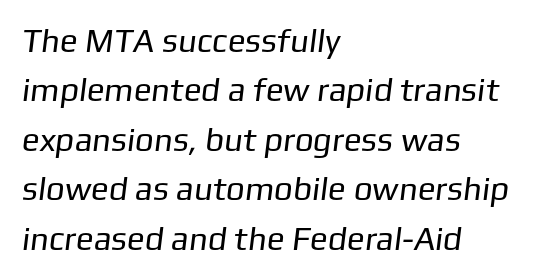
The glyphs in this specimen are sans serif. Horizontal alignment here is leftward, the default for most running prose. What stands out about the letter spacing? Nothing — it is the standard amount. Varying glyph widths throughout — classic text-font behaviour. The words here are not underlined. Honestly, the row spacing looks completely unremarkable.
